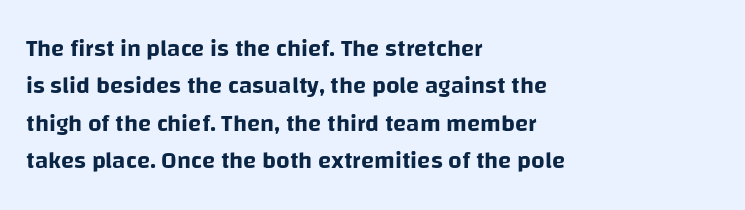
Q: Is the text italic (slanted)? A: No, it is upright.
Q: Is the text underlined? A: No.
Q: How is the paragraph aligned? A: Left-aligned.
Q: Is the spacing between letters normal or unusually wide? A: Normal.
Q: Is the spacing between lines tight, normal or loose? A: Normal.
